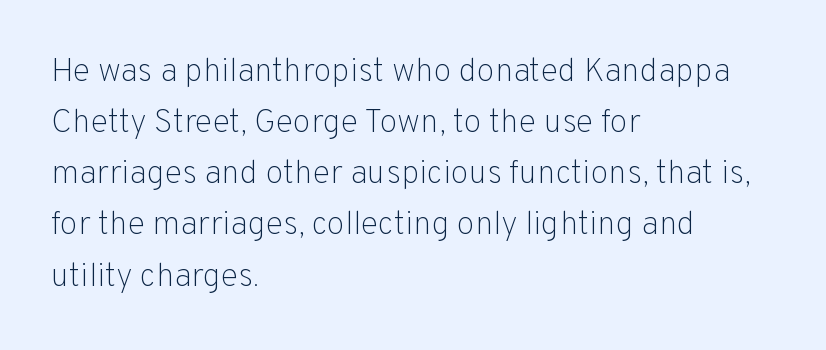
Q: Is the text bold? A: No.
Q: Is the text italic (slanted)? A: No, it is upright.
Q: Is the typeface a serif or a sans-serif typeface? A: Sans-serif.
Q: Is the text underlined? A: No.
Q: How is the paragraph aligned? A: Left-aligned.
Q: Is the spacing between letters normal or unusually wide? A: Normal.
Q: Is the spacing between lines tight, normal or loose? A: Normal.
Q: Width (condensed, normal, or wide)? A: Normal.
Q: Stroke contrast? A: Low.
Q: x-height? A: Medium.
Q: Monospaced? A: No.
